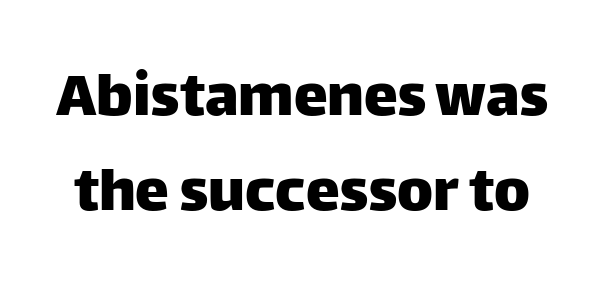
How would I describe the line gaps? Plain and ordinary. In terms of posture, this sample is upright. You could call the tracking neutral — neither tight nor loose. The passage shown is typed in a proportional face where columns would drift. This is sans-serif lettering, the kind often seen on screens and signage. Beneath every word, the page is bare.
